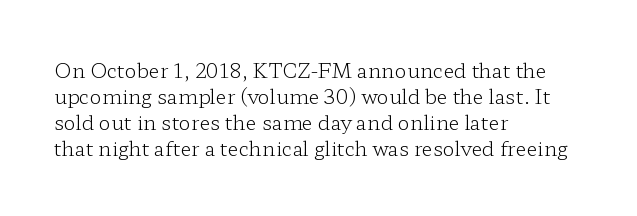
The image shows 20 px text type, upright; set left-aligned, normal line spacing (1.3x), normal letter spacing, not underlined.
